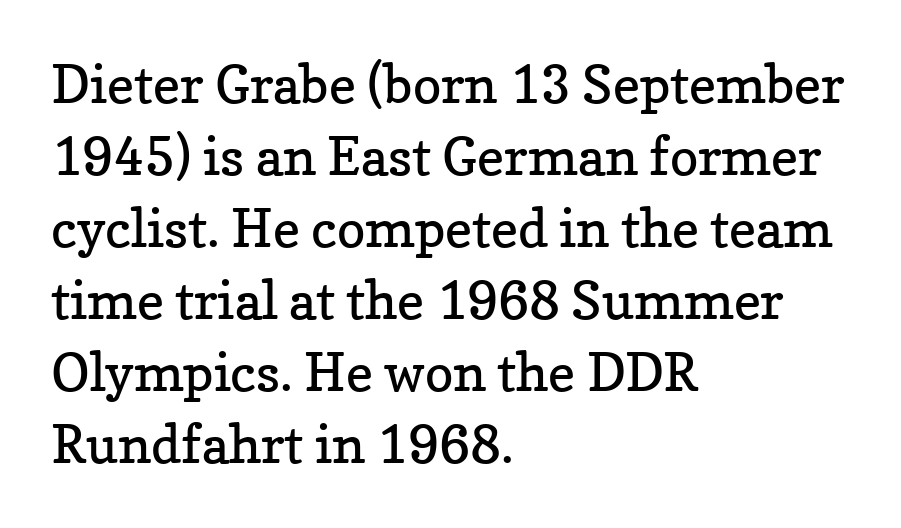
{"serif": "yes", "italic": "no", "bold": "no", "weight": "regular", "width": "normal", "stroke_contrast": "low", "x_height": "medium", "monospaced": "no", "underline": "no", "align": "left", "line_spacing": "normal", "line_spacing_ratio": 1.36, "letter_spacing": "normal", "letter_spacing_em": 0.0, "glyph_px": 53}
